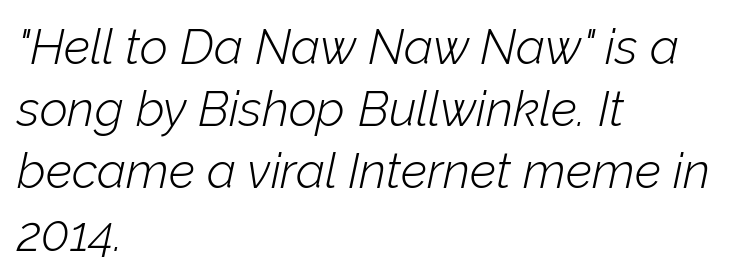
Regular leading. The passage shown is typed in a proportional face where columns would drift. The specimen omits any rule beneath the text block's lines. Stroke mass is kept to a normal reading level or below. This is oblique type, the kind used for emphasis or titles. Words appear dense and cohesive because spacing is normal.
